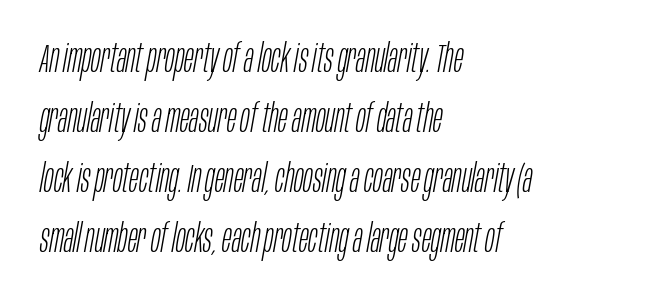
Q: Is the text bold? A: No.
Q: Is the text italic (slanted)? A: Yes, it leans right by about 10 degrees.
Q: Is the text underlined? A: No.
Q: How is the paragraph aligned? A: Left-aligned.
Q: Is the spacing between letters normal or unusually wide? A: Normal.
Q: Is the spacing between lines tight, normal or loose? A: Normal.
Q: Width (condensed, normal, or wide)? A: Condensed.
Q: Stroke contrast? A: Low.
Q: x-height? A: Large.
Q: Monospaced? A: No.
